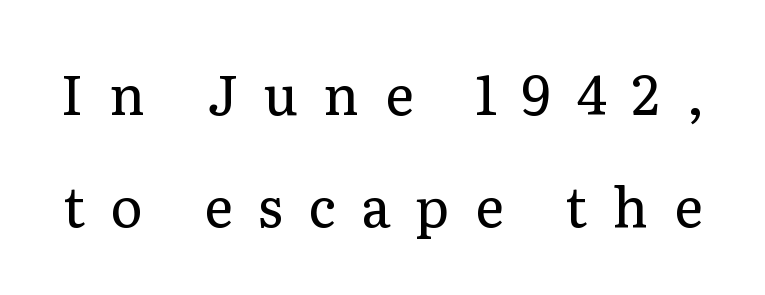
The image shows 55 px regular-weight serif type, upright; set loose line spacing (2.04x), unusually wide letter spacing (+0.46 em), not underlined; low stroke contrast and a medium x-height.
